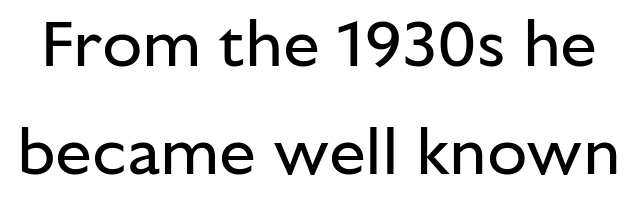
Q: Is the text bold? A: No.
Q: Is the text italic (slanted)? A: No, it is upright.
Q: Is the typeface a serif or a sans-serif typeface? A: Sans-serif.
Q: Is the text underlined? A: No.
Q: Is the spacing between letters normal or unusually wide? A: Normal.
Q: Is the spacing between lines tight, normal or loose? A: Normal.
Q: Width (condensed, normal, or wide)? A: Normal.
Q: Stroke contrast? A: Low.
Q: x-height? A: Medium.
Q: Monospaced? A: No.
